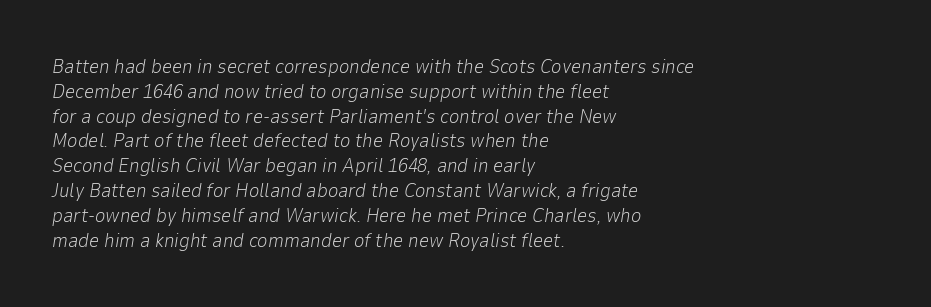
Q: Is the text bold? A: No.
Q: Is the text italic (slanted)? A: Yes, it leans right by about 9 degrees.
Q: Is the text underlined? A: No.
Q: How is the paragraph aligned? A: Left-aligned.
Q: Is the spacing between letters normal or unusually wide? A: Normal.
